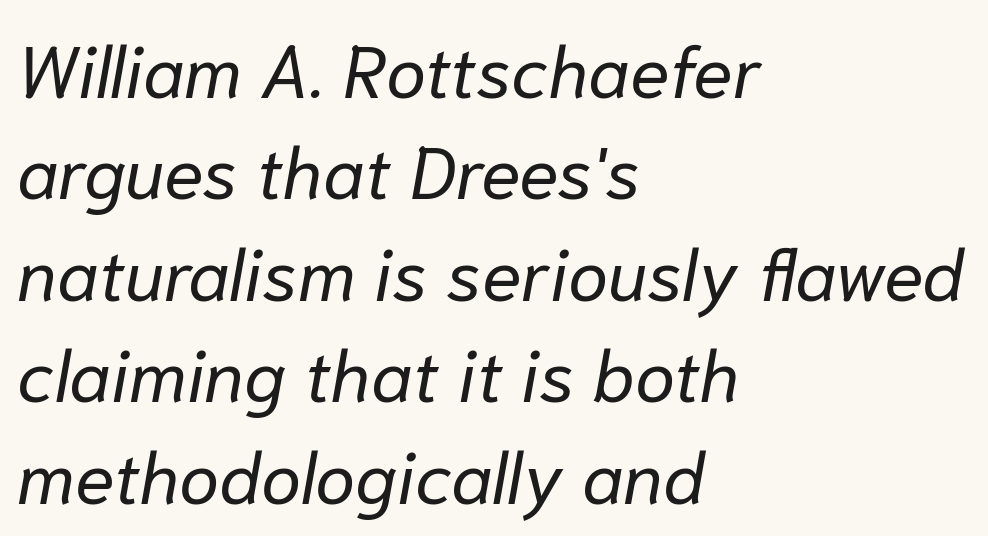
Caption: face not bold, strokes unweighted. This sample has the flowing, uneven cadence of proportional lettering. Line spacing here is normal. Line beginnings align vertically; line endings do not. Honestly, there is no underline to notice here at all. Looking at the ascenders, they clearly lean.
